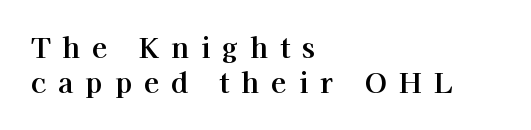
Q: Is the text italic (slanted)? A: No, it is upright.
Q: Is the typeface a serif or a sans-serif typeface? A: Serif.
Q: Is the text underlined? A: No.
Q: How is the paragraph aligned? A: Left-aligned.
Q: Is the spacing between letters normal or unusually wide? A: Unusually wide.
Q: Is the spacing between lines tight, normal or loose? A: Normal.
Q: Width (condensed, normal, or wide)? A: Normal.
Q: Stroke contrast? A: High.
Q: x-height? A: Medium.
Q: Monospaced? A: No.
